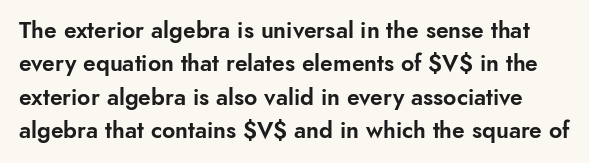
{"italic": "no", "underline": "no", "line_spacing": "normal", "line_spacing_ratio": 1.45, "letter_spacing": "normal", "letter_spacing_em": 0.0, "glyph_px": 23}
